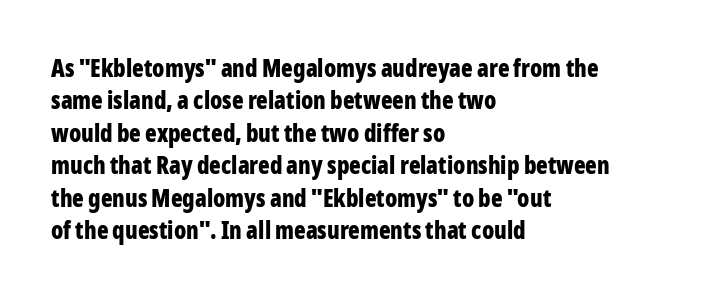
{"italic": "no", "bold": "yes", "underline": "no", "align": "left", "line_spacing": "normal", "line_spacing_ratio": 1.35, "letter_spacing": "normal", "letter_spacing_em": 0.0, "glyph_px": 24}
